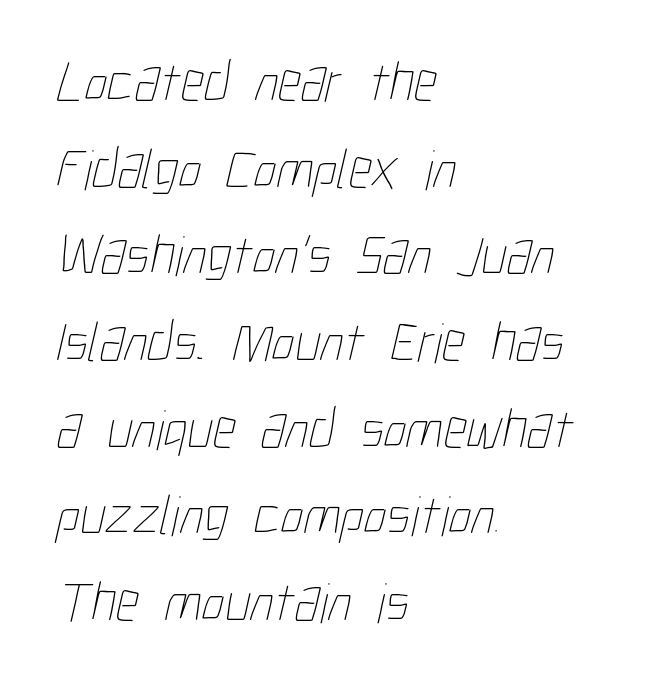
The image shows 57 px thin, condensed type; set left-aligned, normal line spacing (1.52x), normal letter spacing, not underlined; low stroke contrast and a medium x-height.
